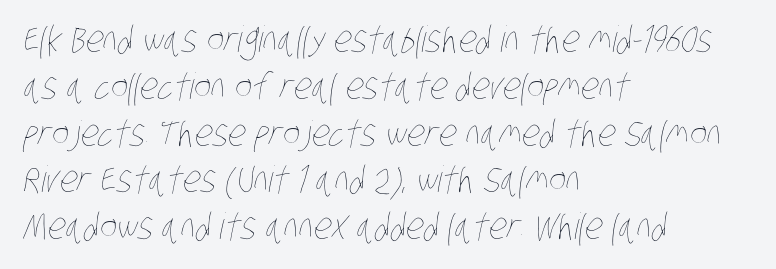
The block of text has a typical density, with ordinary space between rows. No letter is thick-stroked: the sample isn't bold. Line beginnings align vertically; line endings do not. This rendering features lettering with no underline.
